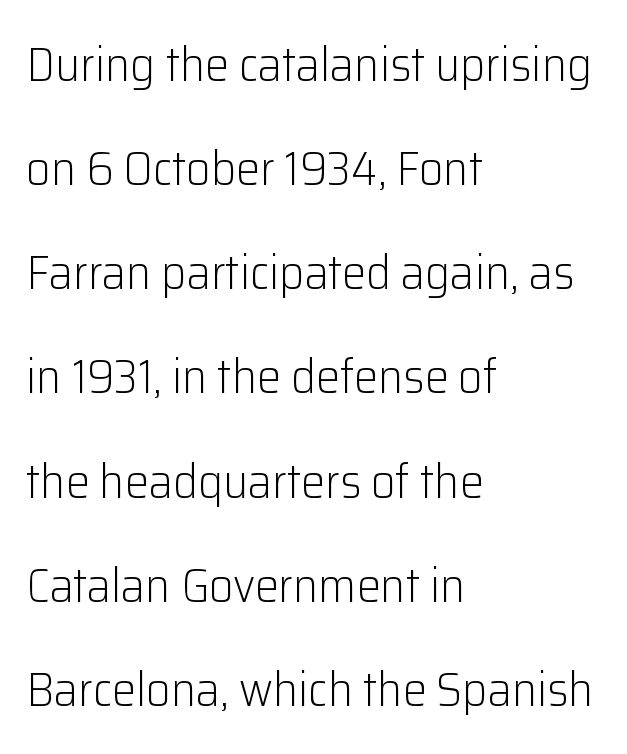
Decoration check: the copy has no underline. Reading down the block, your eye returns to a fixed left position each line. Letter spacing: default. Quick note: not italic, upright. The vertical gap from one line to the next is large. Observe the absence of serifs on each vertical stroke in this sample.
